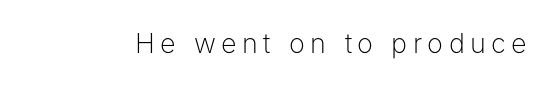
Q: Is the text bold? A: No.
Q: Is the text italic (slanted)? A: No, it is upright.
Q: Is the text underlined? A: No.
Q: Is the spacing between letters normal or unusually wide? A: Unusually wide.
